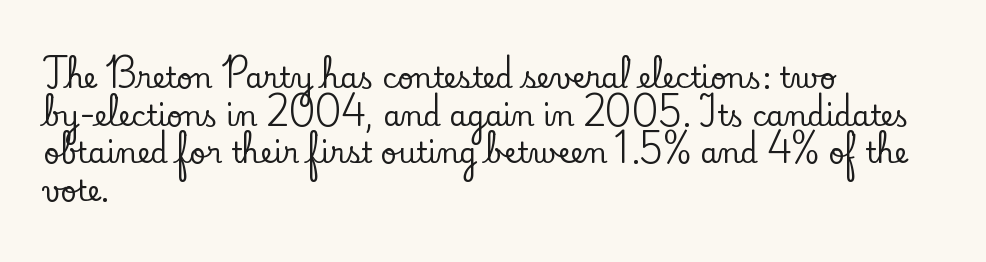
{"serif": "yes", "italic": "no", "width": "normal", "stroke_contrast": "low", "x_height": "small", "monospaced": "no", "underline": "no", "align": "left", "line_spacing": "normal", "line_spacing_ratio": 1.34, "letter_spacing": "normal", "letter_spacing_em": 0.0, "glyph_px": 28}
